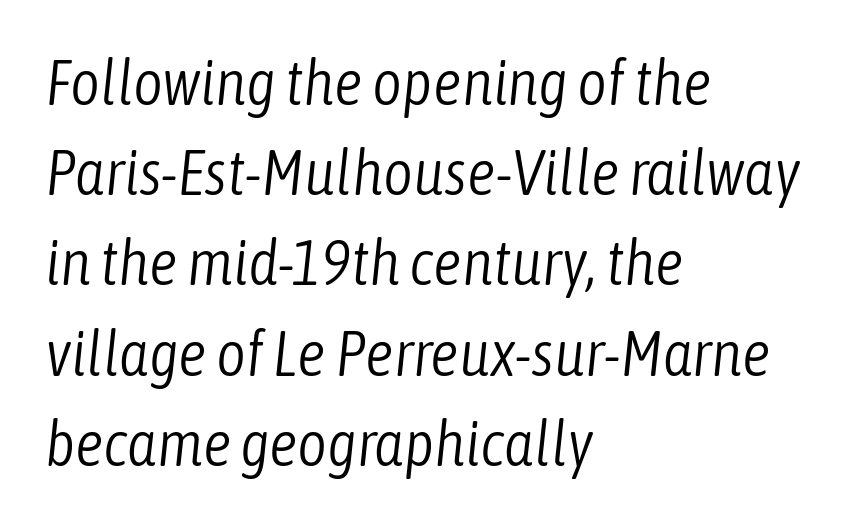
{"italic": "yes", "lean": "right", "slant_degrees": 6, "bold": "no", "weight": "light", "width": "condensed", "stroke_contrast": "low", "x_height": "medium", "monospaced": "no", "underline": "no", "align": "left", "line_spacing": "normal", "line_spacing_ratio": 1.41, "letter_spacing": "normal", "letter_spacing_em": 0.0, "glyph_px": 64}
